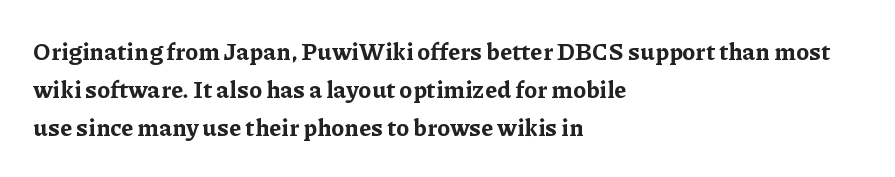
The space between consecutive lines is moderate. Alignment: flush left. The passage shown is not underscored anywhere. The type is set solid horizontally, with unmodified tracking. The characters look thick and weighty, a clear bold. Unlike italic type, these characters show no tilt at all.
